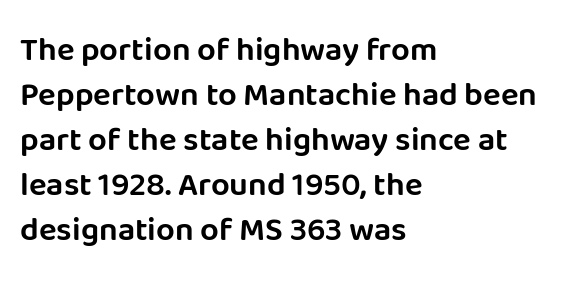
A typesetter would call this proportional, since set widths differ per character. Each word holds together tightly as a unit, with standard inter-letter gaps. The paragraph shown leans on its left margin. Is there much room between lines? A standard amount, neither cramped nor airy.
